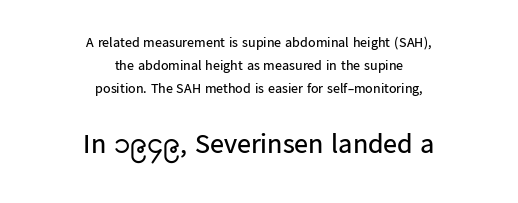
{"serif": "no", "italic": "no", "bold": "no", "weight": "regular", "width": "normal", "stroke_contrast": "low", "x_height": "medium", "monospaced": "no", "underline": "no", "align": "center", "line_spacing": "normal", "line_spacing_ratio": 1.64, "letter_spacing": "normal", "letter_spacing_em": 0.0, "larger_block": "second", "size_ratio": 2.0, "glyph_px": 28}
